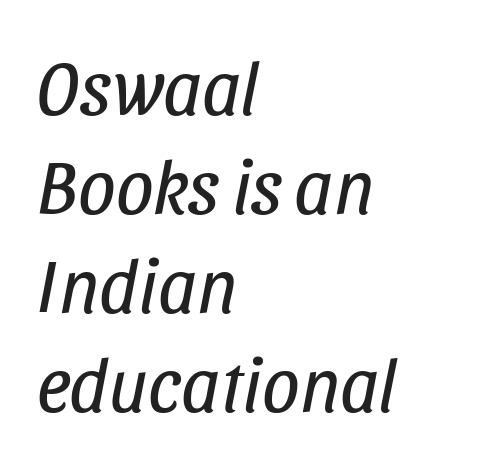
Q: Is the text bold? A: No.
Q: Is the text italic (slanted)? A: Yes, it leans right by about 11 degrees.
Q: Is the text underlined? A: No.
Q: How is the paragraph aligned? A: Left-aligned.
Q: Is the spacing between letters normal or unusually wide? A: Normal.
Q: Is the spacing between lines tight, normal or loose? A: Normal.
Q: Width (condensed, normal, or wide)? A: Condensed.
Q: Stroke contrast? A: Low.
Q: x-height? A: Large.
Q: Monospaced? A: No.
